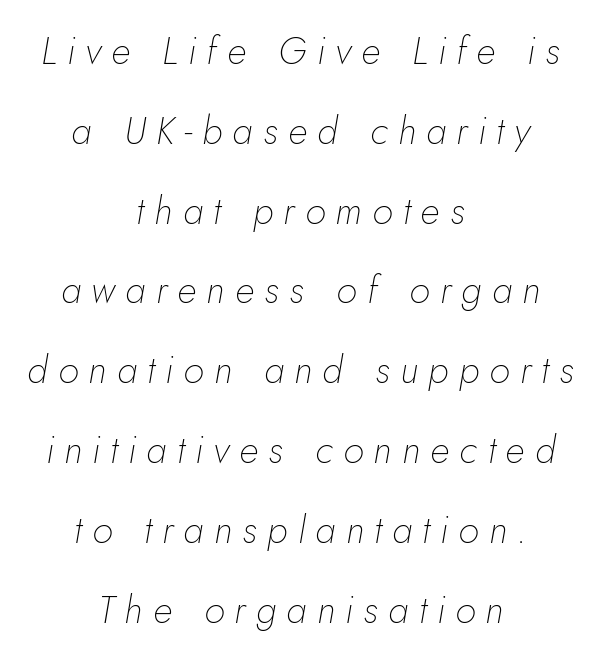
{"italic": "yes", "lean": "right", "slant_degrees": 5, "bold": "no", "weight": "thin", "width": "normal", "stroke_contrast": "low", "x_height": "small", "monospaced": "no", "underline": "no", "align": "center", "line_spacing": "loose", "line_spacing_ratio": 2.1, "letter_spacing": "wide", "letter_spacing_em": 0.27, "glyph_px": 38}
